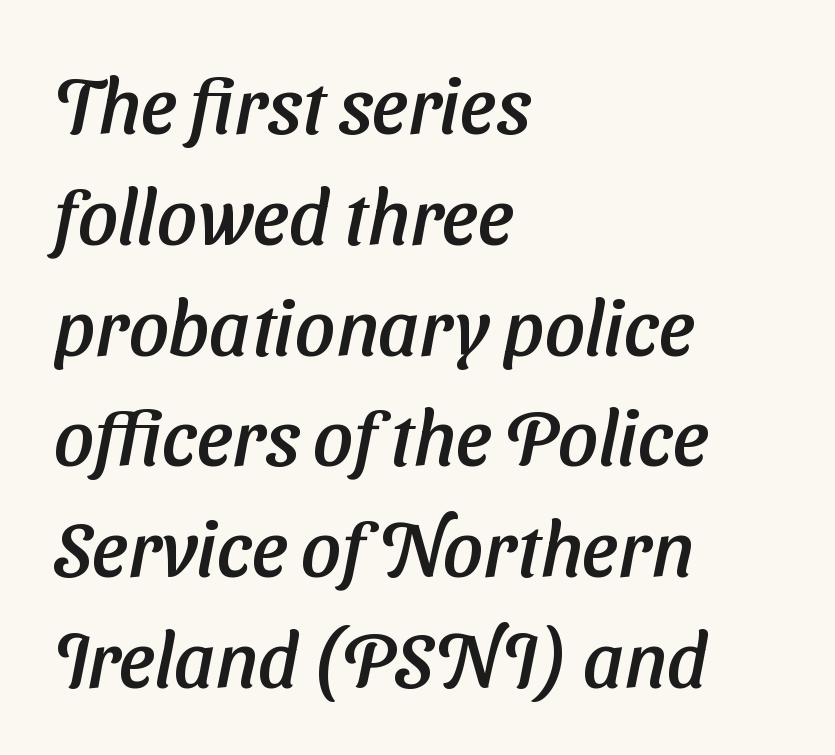
{"serif": "no", "width": "normal", "stroke_contrast": "low", "x_height": "medium", "monospaced": "no", "underline": "no", "align": "left", "line_spacing": "normal", "line_spacing_ratio": 1.42, "letter_spacing": "normal", "letter_spacing_em": 0.0, "glyph_px": 78}
